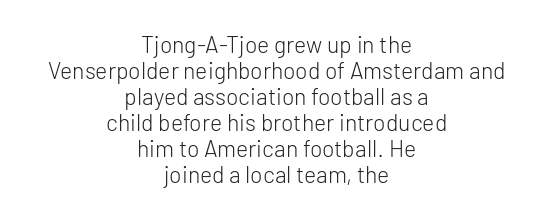
Descenders are the only things crossing below the line. Nope, not italic — everything's standing straight. Weight: regular or lighter. Cramped leading. Words appear dense and cohesive because spacing is normal.
